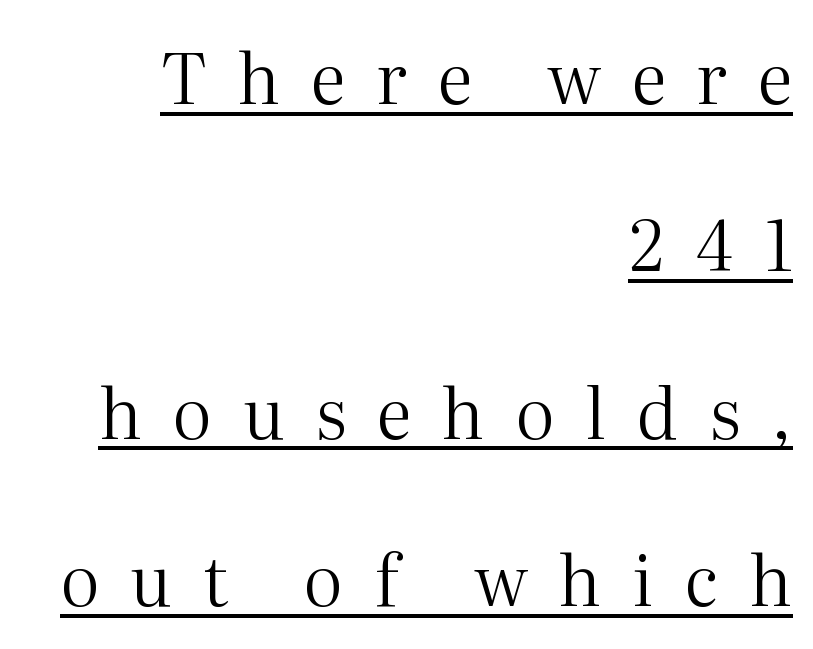
The image shows 70 px regular-weight serif type, upright; set right-aligned, loose line spacing (2.39x), unusually wide letter spacing (+0.44 em), underlined; medium stroke contrast and a medium x-height.
